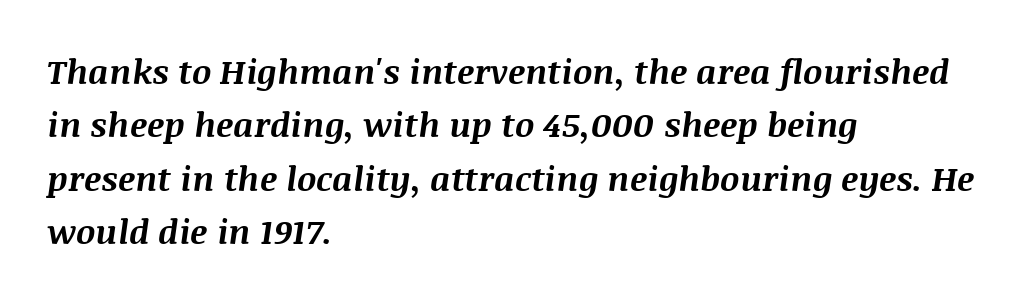
The image shows 34 px bold type, italic (leaning right); set left-aligned, normal line spacing (1.57x), normal letter spacing, not underlined; medium stroke contrast and a large x-height.
